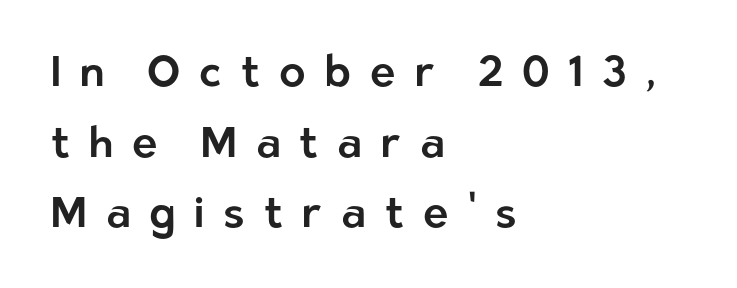
Q: Is the text italic (slanted)? A: No, it is upright.
Q: Is the typeface a serif or a sans-serif typeface? A: Sans-serif.
Q: Is the text underlined? A: No.
Q: How is the paragraph aligned? A: Left-aligned.
Q: Is the spacing between letters normal or unusually wide? A: Unusually wide.
Q: Is the spacing between lines tight, normal or loose? A: Normal.
Q: Width (condensed, normal, or wide)? A: Normal.
Q: Stroke contrast? A: Low.
Q: x-height? A: Medium.
Q: Monospaced? A: No.
